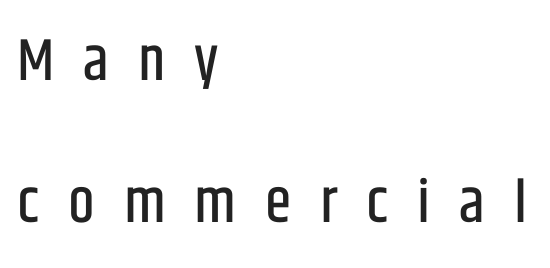
Q: Is the text italic (slanted)? A: No, it is upright.
Q: Is the typeface a serif or a sans-serif typeface? A: Sans-serif.
Q: Is the text underlined? A: No.
Q: How is the paragraph aligned? A: Left-aligned.
Q: Is the spacing between letters normal or unusually wide? A: Unusually wide.
Q: Is the spacing between lines tight, normal or loose? A: Loose.
Q: Width (condensed, normal, or wide)? A: Condensed.
Q: Stroke contrast? A: Low.
Q: x-height? A: Large.
Q: Monospaced? A: No.
